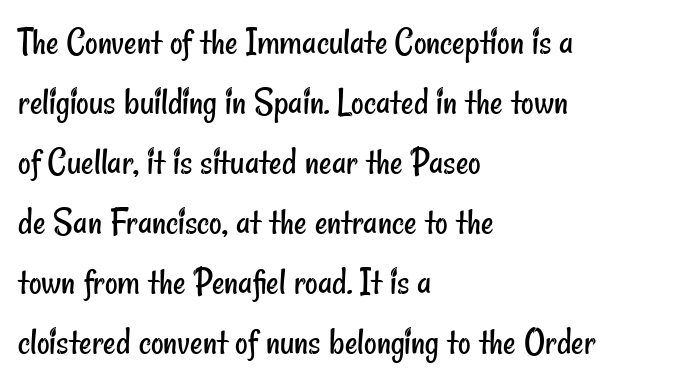
Standard letterfit; no display-style spreading of the glyphs. Regular leading. No feet cap the strokes, marking this as sans-serif type. The gap between lines stays unmarked. Which margin do the lines hug? The left one — the right edge is uneven. Varying glyph widths throughout — classic text-font behaviour.
